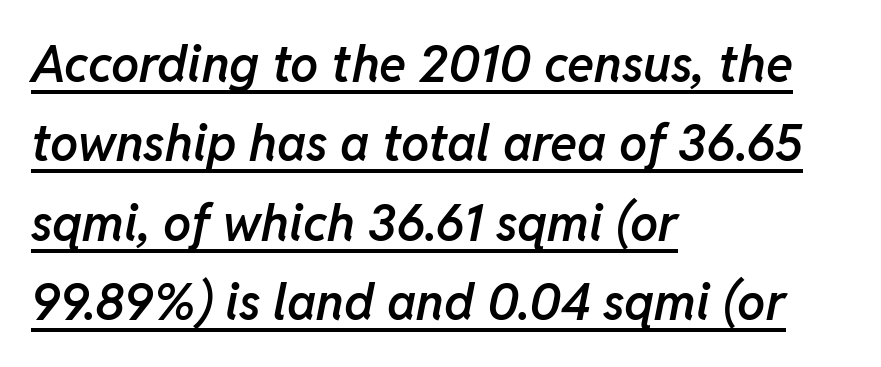
{"italic": "yes", "lean": "right", "slant_degrees": 11, "bold": "semi", "weight": "semibold", "width": "normal", "stroke_contrast": "low", "x_height": "medium", "monospaced": "no", "underline": "yes", "align": "left", "line_spacing": "normal", "line_spacing_ratio": 1.59, "letter_spacing": "normal", "letter_spacing_em": 0.0, "glyph_px": 50}
